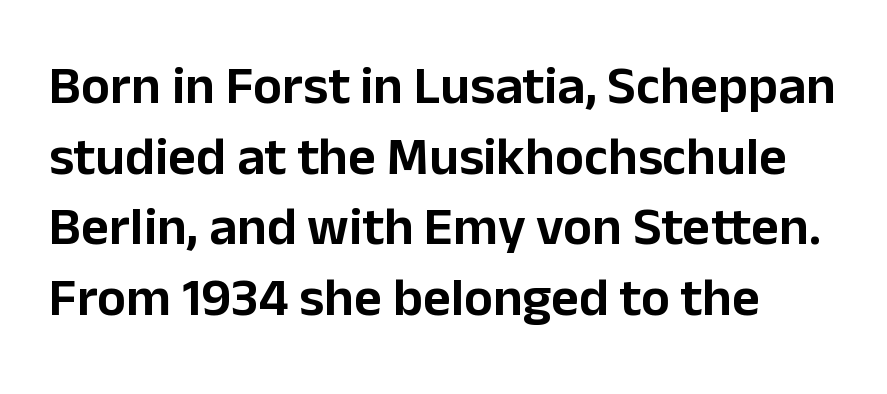
Each letter keeps its own natural width here, so spacing adapts to shape. This is sans-serif lettering, the kind often seen on screens and signage. Vertically, the passage feels balanced, rows spaced as you'd expect. Students, note that the glyphs here touch the page at normal intervals. When letters stand straight like this, we call the style roman or upright.
